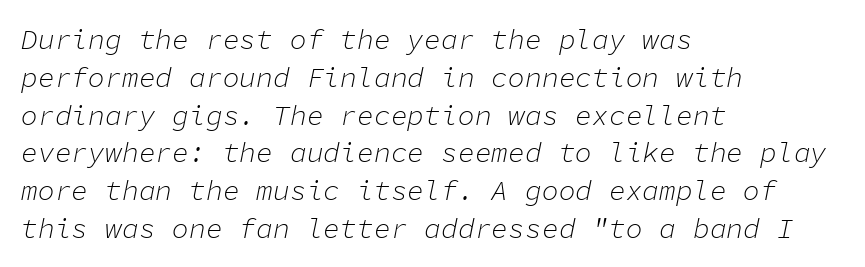
The image shows 28 px light type, italic (leaning right), monospaced; set left-aligned, normal line spacing (1.35x), normal letter spacing, not underlined; low stroke contrast and a medium x-height.
